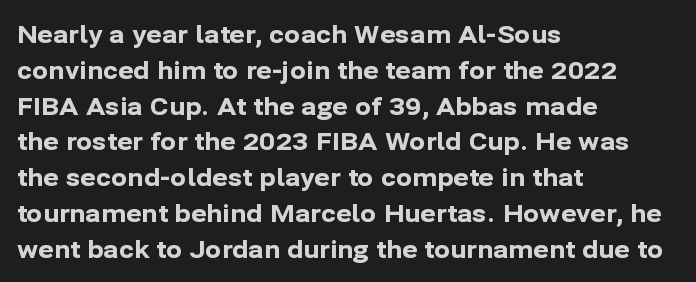
{"italic": "no", "bold": "yes", "underline": "no", "align": "left", "line_spacing": "normal", "line_spacing_ratio": 1.49, "letter_spacing": "normal", "letter_spacing_em": 0.0, "glyph_px": 24}
